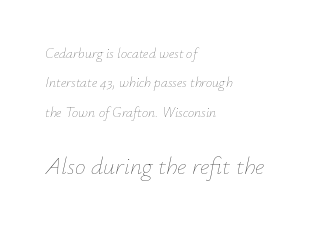
{"italic": "yes", "lean": "right", "slant_degrees": 12, "bold": "no", "underline": "no", "align": "left", "line_spacing": "loose", "line_spacing_ratio": 2.09, "letter_spacing": "normal", "letter_spacing_em": 0.0, "larger_block": "second", "size_ratio": 1.71, "glyph_px": 24}
